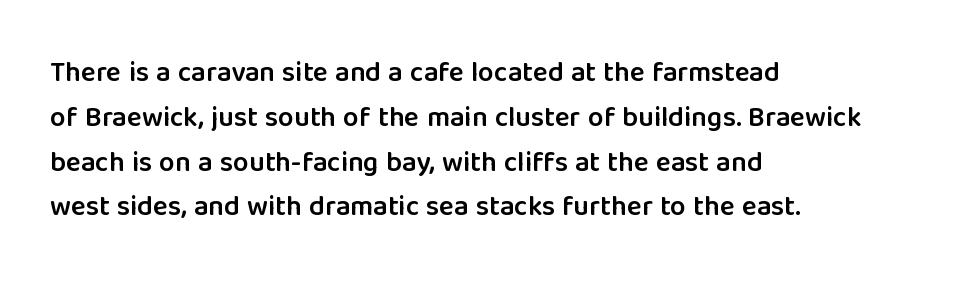
Visually the block forms a straight wall on the left and a jagged coastline on the right. A clean baseline with only descenders dipping below it. Moderately thickened strokes mark this as semibold type. Letter spacing: default. Font category for this specimen: sans-serif. Ordinary non-slanted type is in use.
